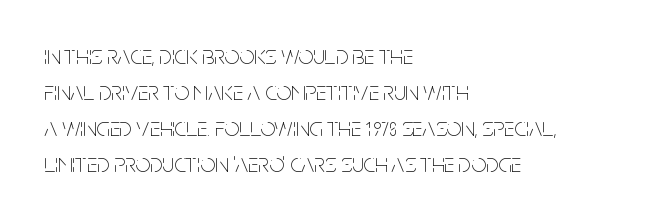
The characters are drawn with everyday or finer stroke widths. Line beginnings align vertically; line endings do not. Rule under the text: the space is simply empty. Words appear dense and cohesive because spacing is normal. Whoever set this chose a conventional vertical rhythm. Rendered with straight, roman letterforms.
